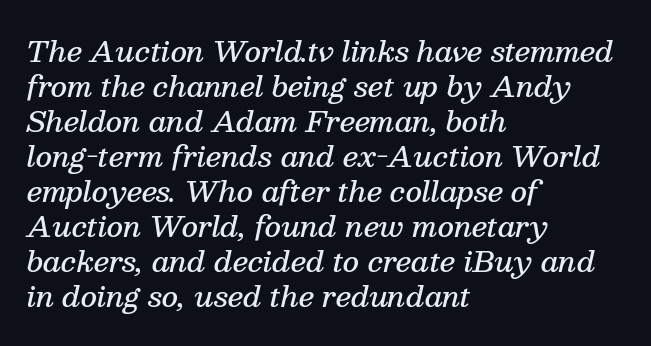
Q: Is the text bold? A: Semi-bold.
Q: Is the text italic (slanted)? A: Yes, it leans right by about 13 degrees.
Q: Is the typeface a serif or a sans-serif typeface? A: Serif.
Q: Is the text underlined? A: No.
Q: How is the paragraph aligned? A: Left-aligned.
Q: Is the spacing between letters normal or unusually wide? A: Normal.
Q: Is the spacing between lines tight, normal or loose? A: Normal.
Q: Width (condensed, normal, or wide)? A: Normal.
Q: Stroke contrast? A: Medium.
Q: x-height? A: Medium.
Q: Monospaced? A: No.
